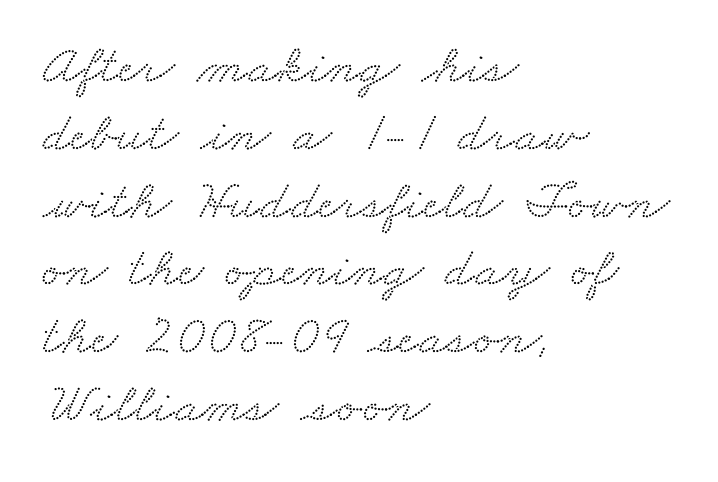
The image shows 56 px wide serif type; set left-aligned, line spacing 1.21x, normal letter spacing, not underlined; medium stroke contrast and a small x-height.
